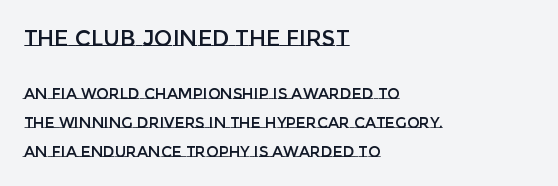
Is the block centered? No — it sits flush against the left margin. The letters sit at their default tracking, neither squeezed nor spread. When letters stand straight like this, we call the style roman or upright. Reading top to bottom, the characters get smaller at the block break. This sample trades compactness for vertical openness between lines.
